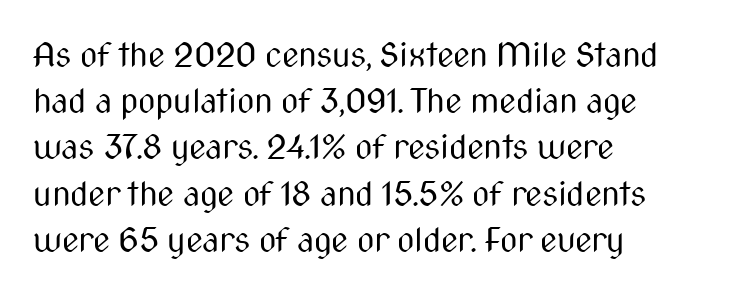
This sample keeps an unexceptional amount of space between lines. Do the characters align in a grid? No, the font is proportional. Short and long lines alike share a common starting point at left. Italic? Not at all — the glyphs are vertical.
